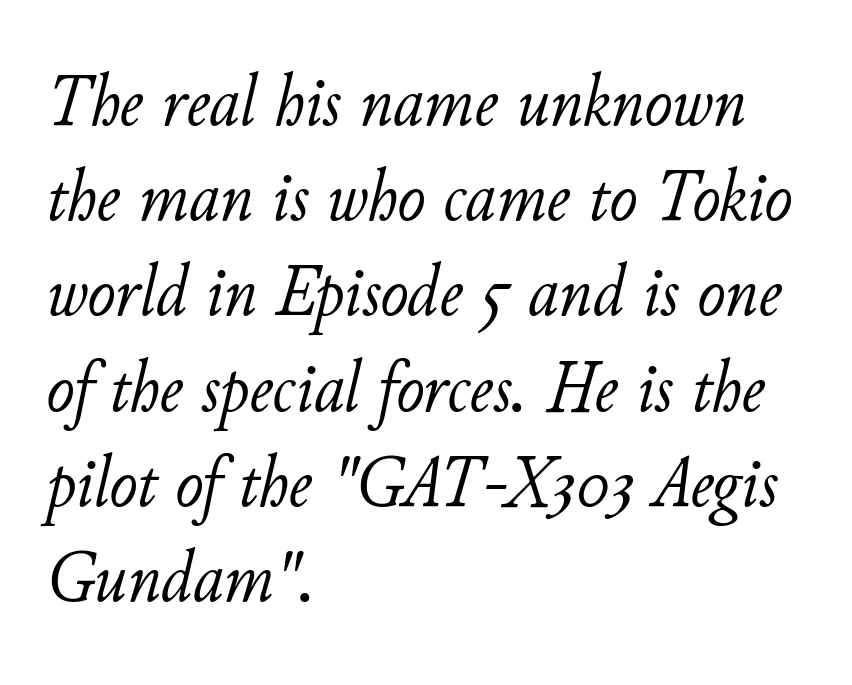
The image shows 75 px light type, italic (leaning right); set left-aligned, normal line spacing (1.27x), normal letter spacing, not underlined; low stroke contrast and a small x-height.
